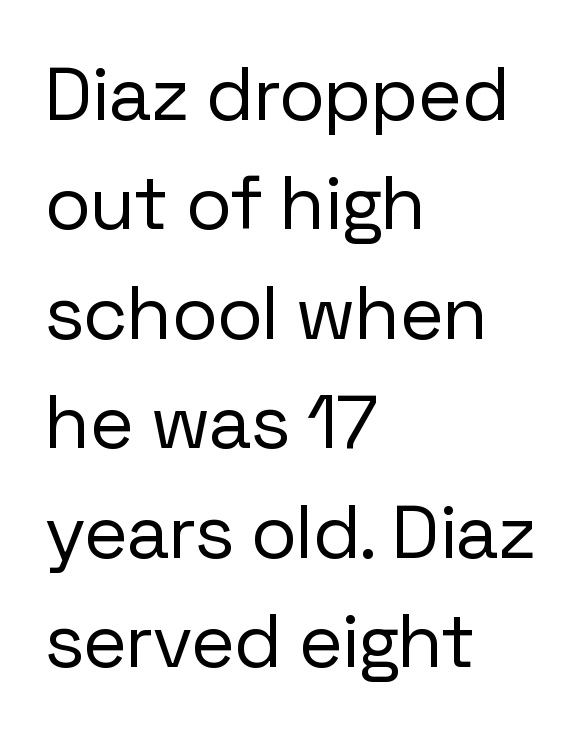
The image shows 76 px regular-weight sans-serif type, upright; set left-aligned, normal line spacing (1.44x), normal letter spacing, not underlined; low stroke contrast and a medium x-height.
